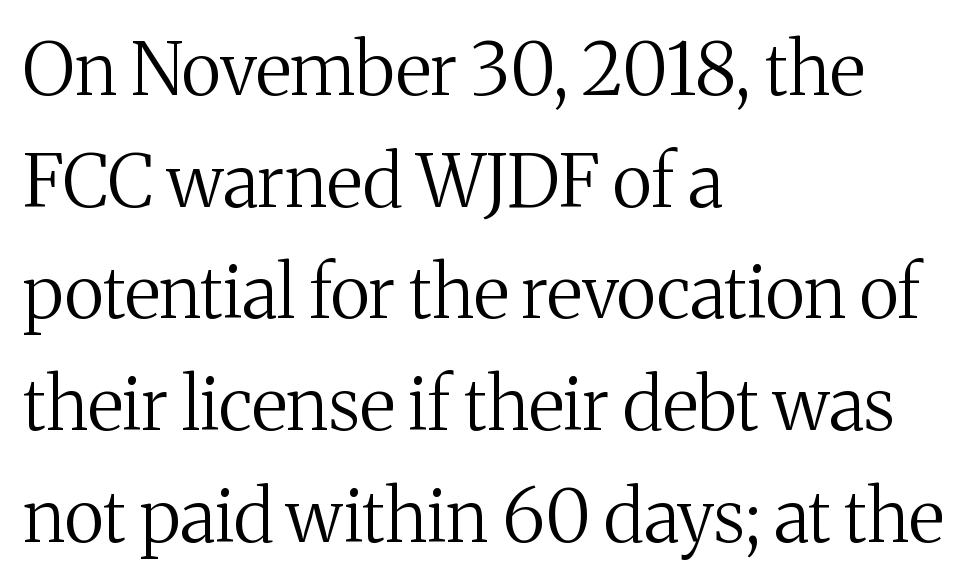
Q: Is the text bold? A: No.
Q: Is the text italic (slanted)? A: No, it is upright.
Q: Is the typeface a serif or a sans-serif typeface? A: Serif.
Q: Is the text underlined? A: No.
Q: How is the paragraph aligned? A: Left-aligned.
Q: Is the spacing between letters normal or unusually wide? A: Normal.
Q: Is the spacing between lines tight, normal or loose? A: Normal.
Q: Width (condensed, normal, or wide)? A: Normal.
Q: Stroke contrast? A: Medium.
Q: x-height? A: Medium.
Q: Monospaced? A: No.
